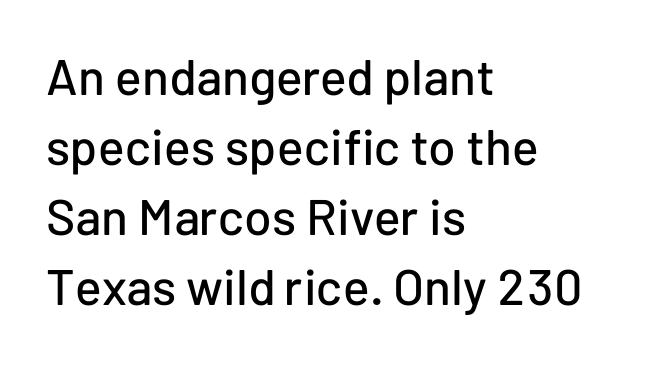
{"serif": "no", "italic": "no", "width": "normal", "stroke_contrast": "low", "x_height": "medium", "monospaced": "no", "underline": "no", "align": "left", "line_spacing": "normal", "line_spacing_ratio": 1.4, "letter_spacing": "normal", "letter_spacing_em": 0.0, "glyph_px": 50}
